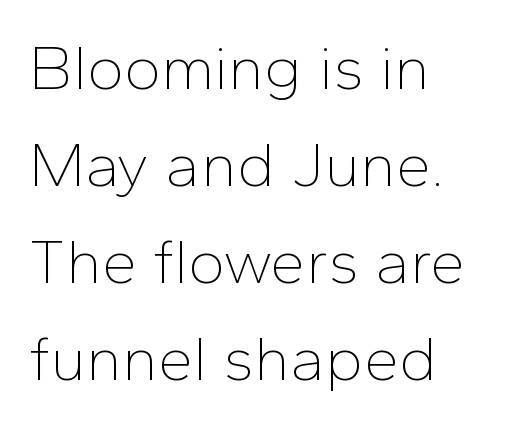
Q: Is the text bold? A: No.
Q: Is the text italic (slanted)? A: No, it is upright.
Q: Is the typeface a serif or a sans-serif typeface? A: Sans-serif.
Q: Is the text underlined? A: No.
Q: How is the paragraph aligned? A: Left-aligned.
Q: Is the spacing between letters normal or unusually wide? A: Normal.
Q: Is the spacing between lines tight, normal or loose? A: Normal.
Q: Width (condensed, normal, or wide)? A: Normal.
Q: Stroke contrast? A: Low.
Q: x-height? A: Medium.
Q: Monospaced? A: No.
